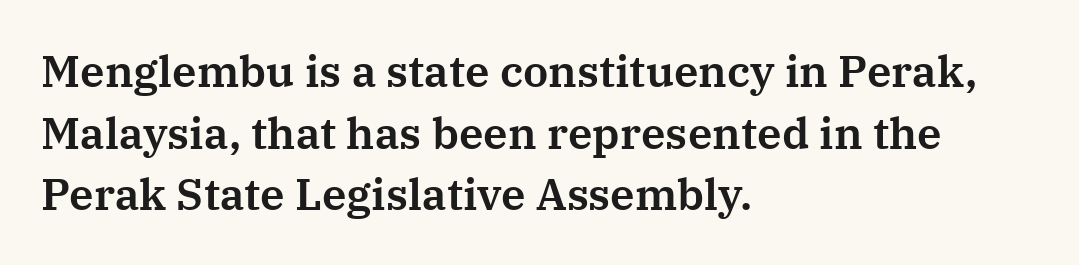
Reading down the block, your eye returns to a fixed left position each line. Font category for this specimen: serif. The letters stand upright; this is a roman face. Leading: standard. Short note: letters normally spaced. The passage shown is typed in a proportional face where columns would drift.
